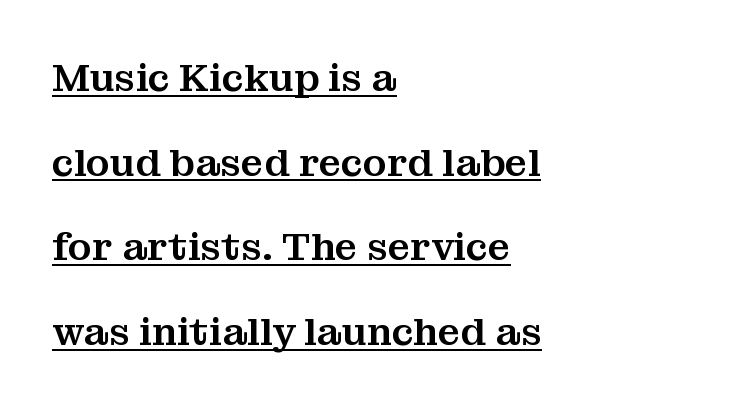
Alignment: flush left. Notice how the stems are strictly vertical — no italics here. The characters display serif detailing at their extremities. Think of a printed novel: that variable character pitch is what you see here. What decoration does the sample have? An underline.
